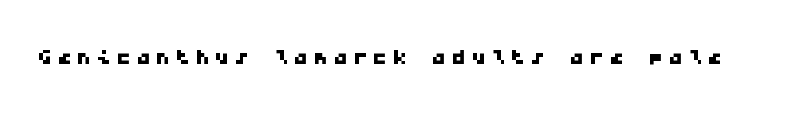
The image shows 29 px wide sans-serif type, monospaced; set not underlined; low stroke contrast and a medium x-height.
